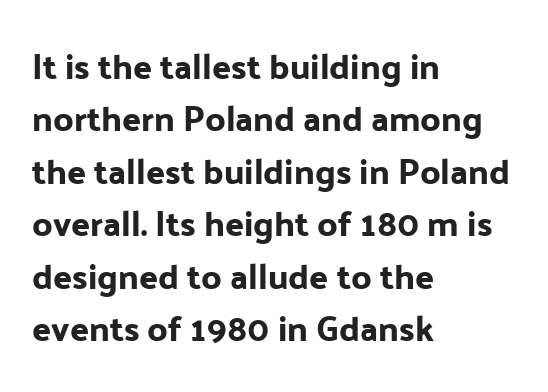
The image shows 35 px sans-serif type, upright; set left-aligned, normal line spacing (1.5x), normal letter spacing, not underlined; low stroke contrast and a medium x-height.
